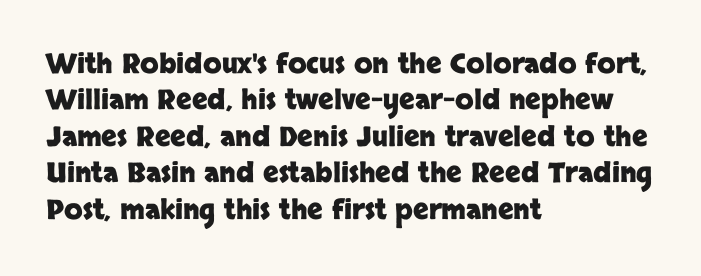
The image shows 27 px bold type, upright; set left-aligned, normal line spacing (1.35x), normal letter spacing, not underlined.
